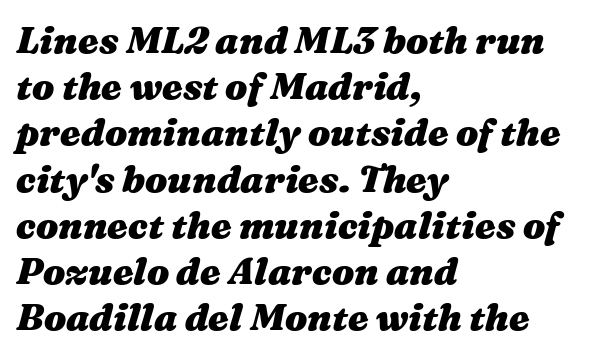
The image shows 37 px heavy, wide type, italic (leaning right); set left-aligned, normal line spacing (1.25x), normal letter spacing, not underlined; medium stroke contrast and a medium x-height.
